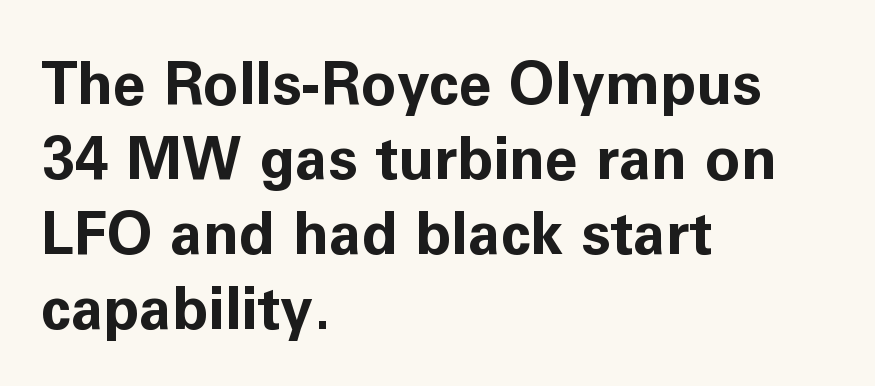
The image shows 59 px bold sans-serif type, upright; set left-aligned, normal line spacing (1.27x), normal letter spacing, not underlined; low stroke contrast and a medium x-height.
